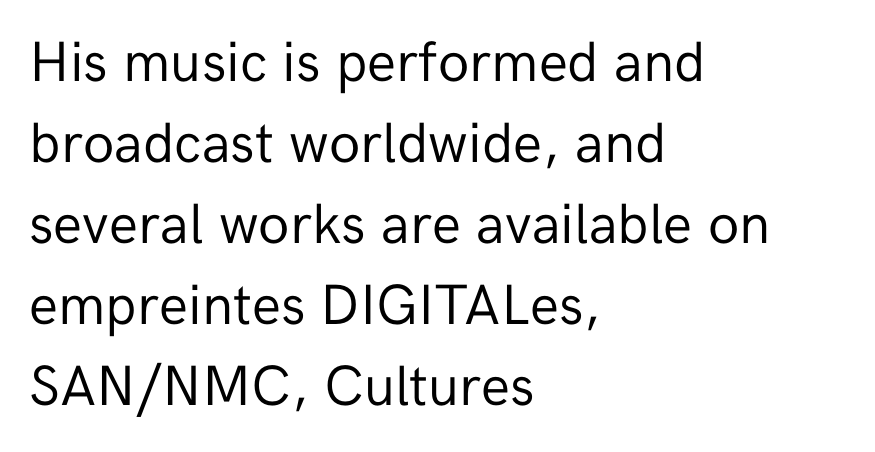
The image shows 57 px regular-weight sans-serif type, upright; set left-aligned, normal line spacing (1.42x), normal letter spacing, not underlined; low stroke contrast and a medium x-height.
